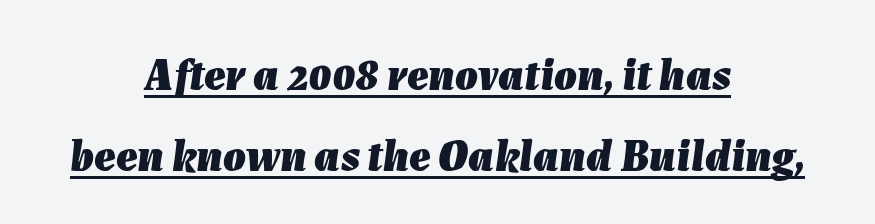
{"italic": "yes", "lean": "right", "slant_degrees": 7, "bold": "yes", "weight": "heavy", "width": "normal", "stroke_contrast": "low", "x_height": "medium", "monospaced": "no", "underline": "yes", "align": "center", "line_spacing_ratio": 1.81, "letter_spacing": "normal", "letter_spacing_em": 0.0, "glyph_px": 45}
